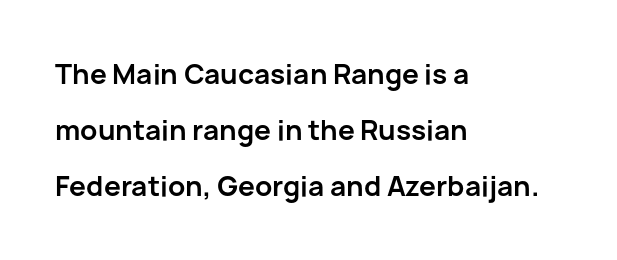
The tracking reads as untouched default to a designer's eye. Italic? Not at all — the glyphs are vertical. The typesetting leans heavy: a genuine bold. A bare baseline throughout the passage. Baseline-to-baseline distance is far greater than the letter height.
